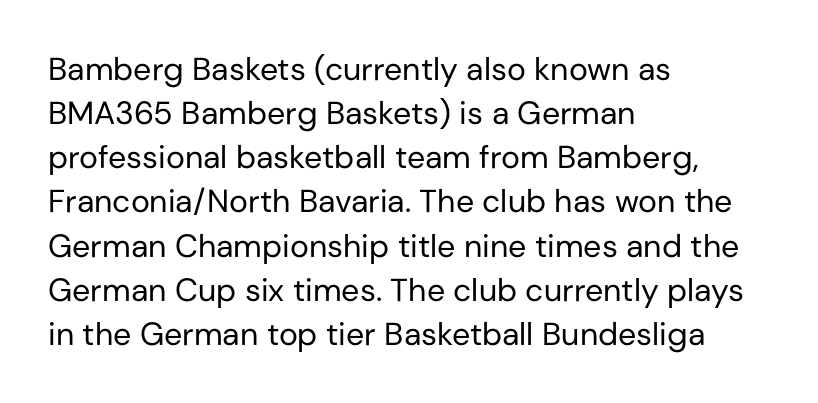
The image shows 32 px regular-weight sans-serif type, upright; set left-aligned, normal line spacing (1.38x), normal letter spacing, not underlined; low stroke contrast and a medium x-height.
